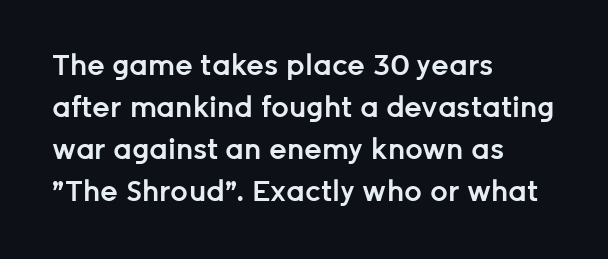
Q: Is the text bold? A: Semi-bold.
Q: Is the text italic (slanted)? A: No, it is upright.
Q: Is the typeface a serif or a sans-serif typeface? A: Sans-serif.
Q: Is the text underlined? A: No.
Q: How is the paragraph aligned? A: Left-aligned.
Q: Is the spacing between letters normal or unusually wide? A: Normal.
Q: Is the spacing between lines tight, normal or loose? A: Normal.
Q: Width (condensed, normal, or wide)? A: Normal.
Q: Stroke contrast? A: Low.
Q: x-height? A: Medium.
Q: Monospaced? A: No.
